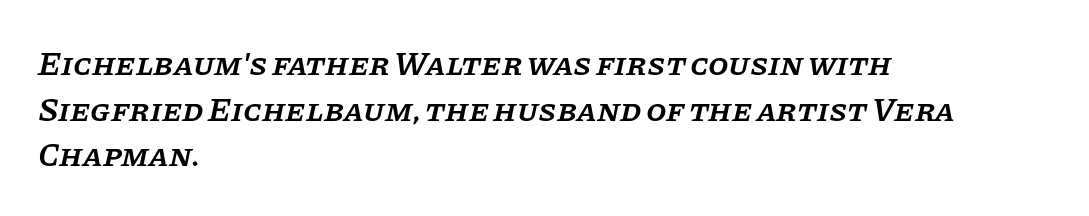
The image shows 33 px semibold serif type, italic (leaning right); set left-aligned, normal line spacing (1.38x), normal letter spacing, not underlined; low stroke contrast and a large x-height.
